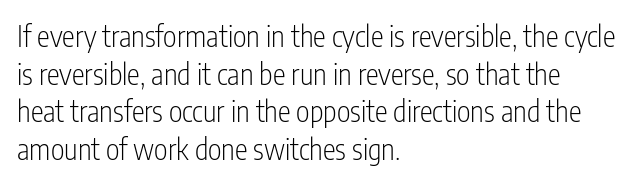
Descender tails drop into unmarked territory. This sample has the flowing, uneven cadence of proportional lettering. Upright lettering throughout. What's the leading like? Ordinary, nothing unusual. Standard letterfit; no display-style spreading of the glyphs. To sum up the face: it is a sans, with no serifs.
